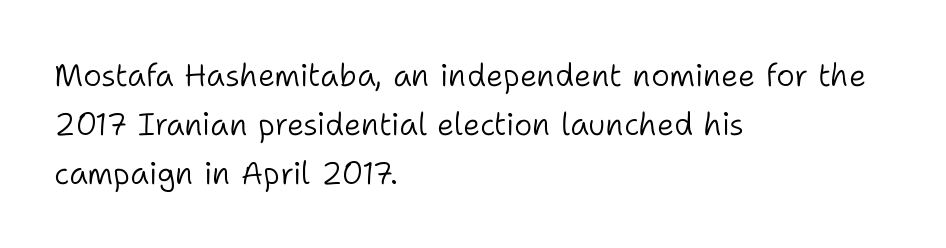
The image shows 31 px light sans-serif type, upright; set left-aligned, normal line spacing (1.58x), normal letter spacing, not underlined; low stroke contrast and a medium x-height.
